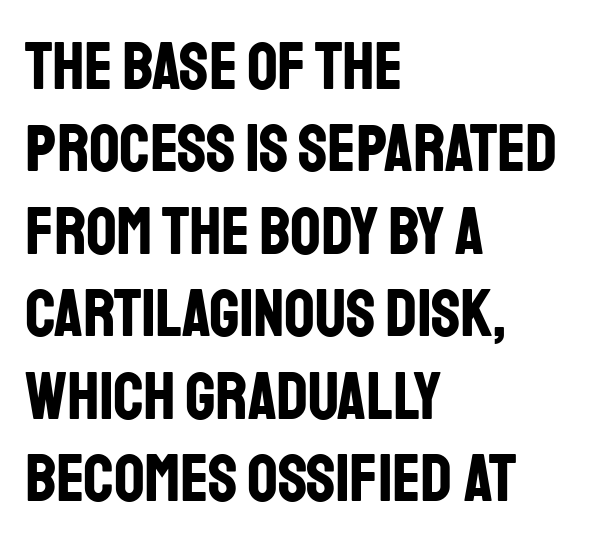
The image shows 67 px bold, condensed sans-serif type, upright; set left-aligned, line spacing 1.23x, normal letter spacing, not underlined; low stroke contrast and a large x-height.
